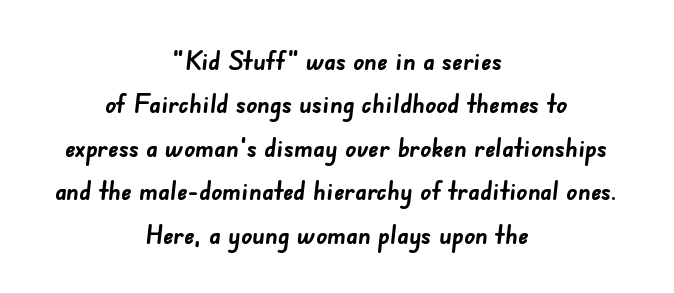
The image shows 27 px bold type; set centered, normal line spacing (1.61x), normal letter spacing, not underlined.
